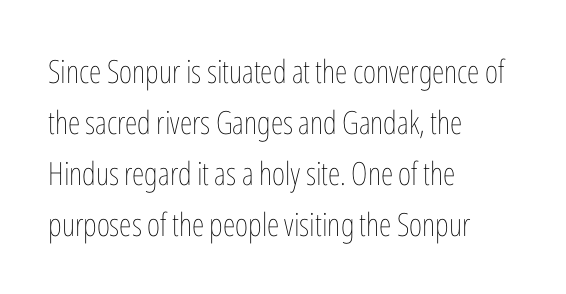
Q: Is the text bold? A: No.
Q: Is the text italic (slanted)? A: No, it is upright.
Q: Is the text underlined? A: No.
Q: How is the paragraph aligned? A: Left-aligned.
Q: Is the spacing between letters normal or unusually wide? A: Normal.
Q: Is the spacing between lines tight, normal or loose? A: Normal.
Q: Width (condensed, normal, or wide)? A: Condensed.
Q: Stroke contrast? A: Low.
Q: x-height? A: Medium.
Q: Monospaced? A: No.
